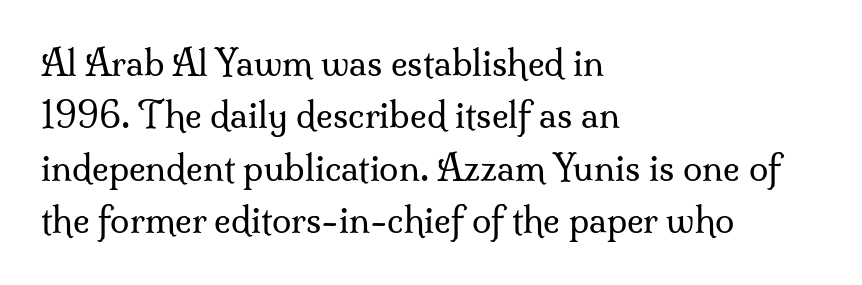
This is roman type, the default non-slanted kind. Alignment: flush left. How are the letters spaced? Ordinarily, with no added tracking. A typesetter would label this face a serif. Varying glyph widths throughout — classic text-font behaviour. This block has exactly the height ordinary leading produces.
